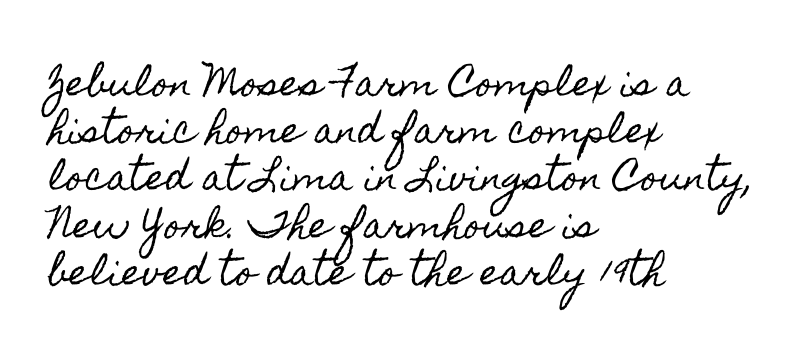
Standard letterfit; no display-style spreading of the glyphs. The ragged edge is on the right, which tells us the setting is flush left. Underline: absent. You could not count columns in this text — the font is proportionally spaced. This sample keeps an unexceptional amount of space between lines.
